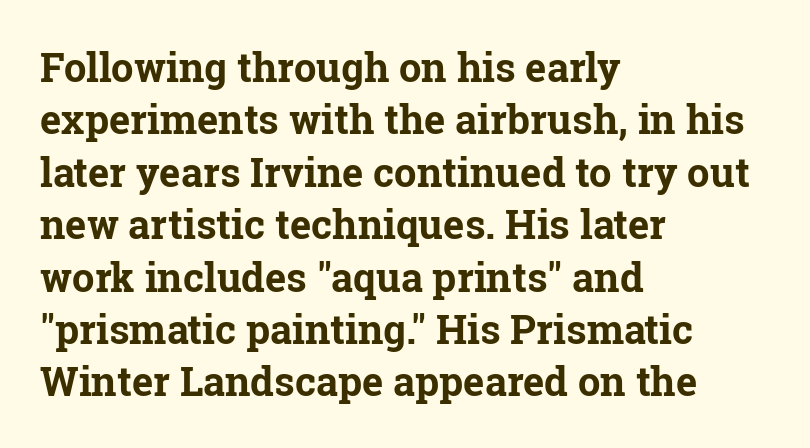
Q: Is the text bold? A: Yes.
Q: Is the text italic (slanted)? A: No, it is upright.
Q: Is the typeface a serif or a sans-serif typeface? A: Serif.
Q: Is the text underlined? A: No.
Q: How is the paragraph aligned? A: Left-aligned.
Q: Is the spacing between letters normal or unusually wide? A: Normal.
Q: Is the spacing between lines tight, normal or loose? A: Normal.
Q: Width (condensed, normal, or wide)? A: Normal.
Q: Stroke contrast? A: Low.
Q: x-height? A: Medium.
Q: Monospaced? A: No.
